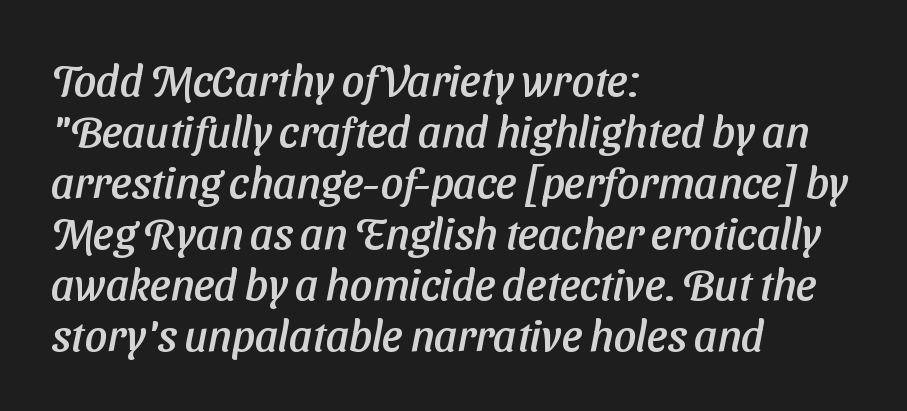
Does the copy run flush right? No — it runs flush left. Character widths vary here, with narrow letters taking less room than wide ones. This rendering employs a face without finishing strokes, i.e., a sans-serif. Students, note that the glyphs here touch the page at normal intervals. Anything drawn beneath the words? Only blank space.
